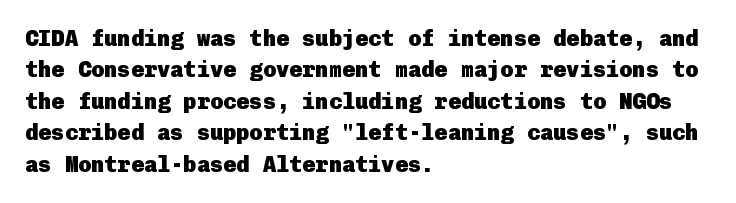
Q: Is the text bold? A: Yes.
Q: Is the text italic (slanted)? A: No, it is upright.
Q: Is the text underlined? A: No.
Q: How is the paragraph aligned? A: Left-aligned.
Q: Is the spacing between letters normal or unusually wide? A: Normal.
Q: Is the spacing between lines tight, normal or loose? A: Normal.
